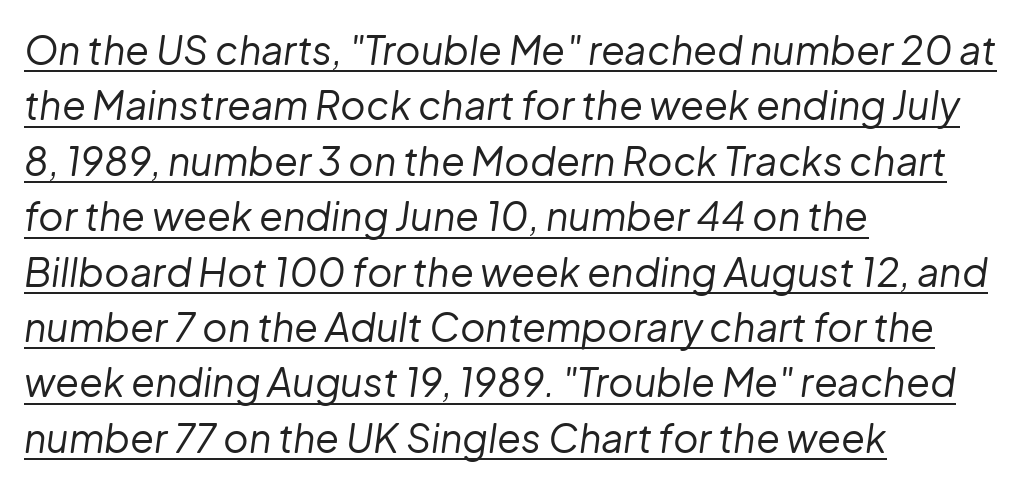
{"italic": "yes", "lean": "right", "slant_degrees": 8, "bold": "no", "weight": "regular", "width": "normal", "stroke_contrast": "low", "x_height": "medium", "monospaced": "no", "underline": "yes", "align": "left", "line_spacing": "normal", "line_spacing_ratio": 1.42, "letter_spacing": "normal", "letter_spacing_em": 0.0, "glyph_px": 39}
